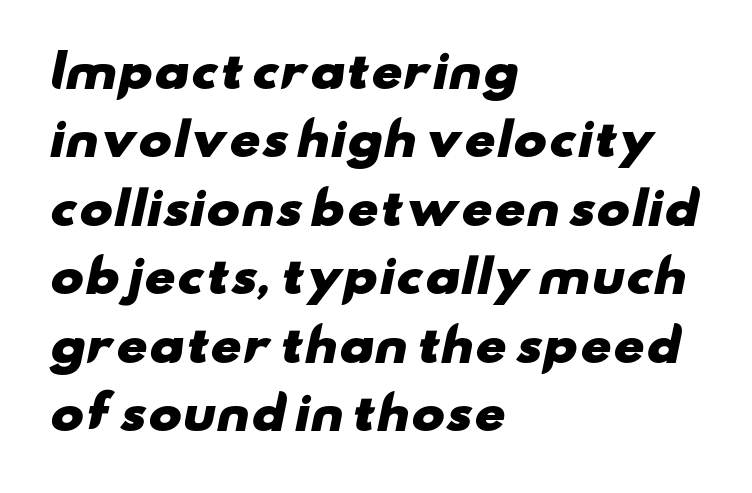
Q: Is the text bold? A: Yes.
Q: Is the typeface a serif or a sans-serif typeface? A: Sans-serif.
Q: Is the text underlined? A: No.
Q: How is the paragraph aligned? A: Left-aligned.
Q: Is the spacing between letters normal or unusually wide? A: Normal.
Q: Is the spacing between lines tight, normal or loose? A: Normal.
Q: Width (condensed, normal, or wide)? A: Wide.
Q: Stroke contrast? A: Low.
Q: x-height? A: Small.
Q: Monospaced? A: No.
